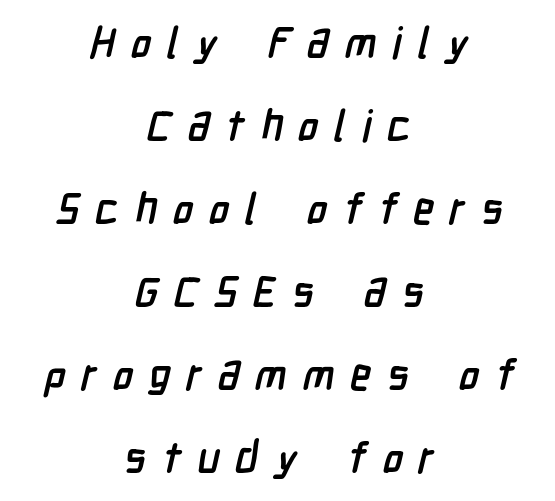
Q: Is the text bold? A: Yes.
Q: Is the typeface a serif or a sans-serif typeface? A: Sans-serif.
Q: Is the text underlined? A: No.
Q: How is the paragraph aligned? A: Centered.
Q: Is the spacing between letters normal or unusually wide? A: Unusually wide.
Q: Is the spacing between lines tight, normal or loose? A: Loose.
Q: Width (condensed, normal, or wide)? A: Condensed.
Q: Stroke contrast? A: Low.
Q: x-height? A: Medium.
Q: Monospaced? A: No.
